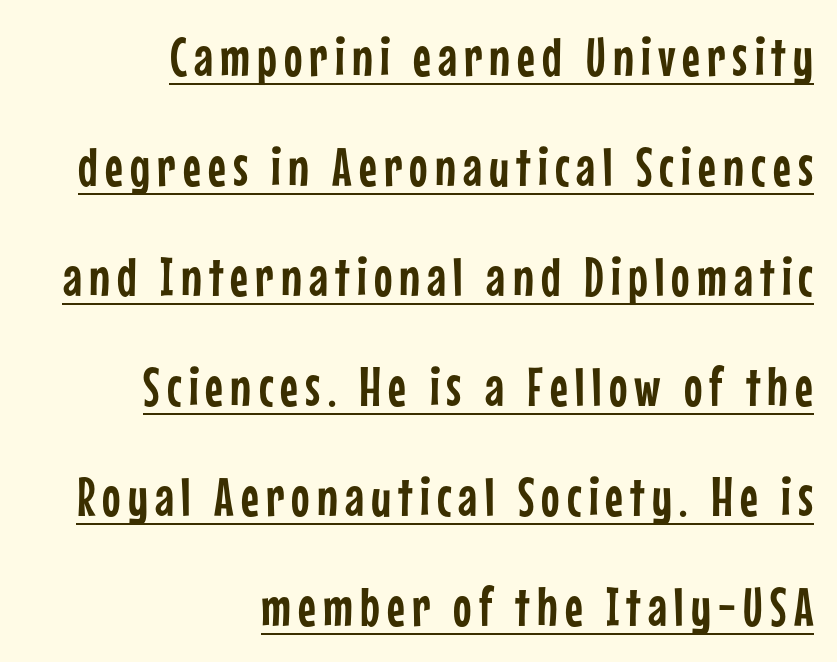
A flush-right, rag-left setting is used for this passage. Leading is clearly above the norm, producing a sparse column. Examine the stroke ends and you'll find no serifs. This is the regular roman posture of the typeface.
